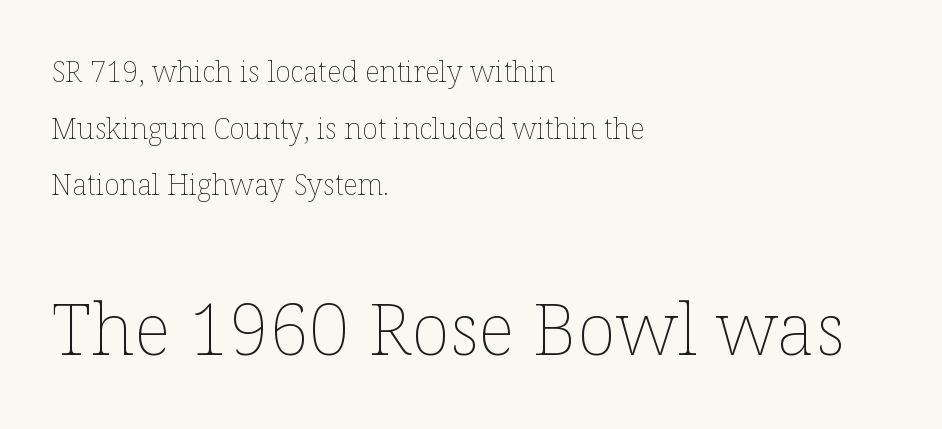
Q: Is the text bold? A: No.
Q: Is the text italic (slanted)? A: No, it is upright.
Q: Is the text underlined? A: No.
Q: How is the paragraph aligned? A: Left-aligned.
Q: Is the spacing between letters normal or unusually wide? A: Normal.
Q: Is the spacing between lines tight, normal or loose? A: Loose.
Q: Which block of text is set in a larger size, the first (top) or the second (bottom)? A: The second (bottom) one.
Q: Width (condensed, normal, or wide)? A: Normal.
Q: Stroke contrast? A: Low.
Q: x-height? A: Medium.
Q: Monospaced? A: No.
